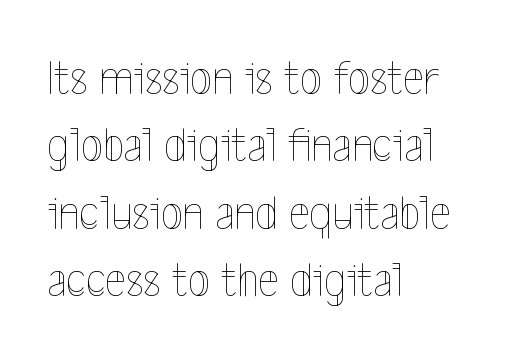
Q: Is the text bold? A: No.
Q: Is the text italic (slanted)? A: No, it is upright.
Q: Is the text underlined? A: No.
Q: How is the paragraph aligned? A: Left-aligned.
Q: Is the spacing between letters normal or unusually wide? A: Normal.
Q: Is the spacing between lines tight, normal or loose? A: Normal.
Q: Width (condensed, normal, or wide)? A: Condensed.
Q: x-height? A: Medium.
Q: Monospaced? A: No.
